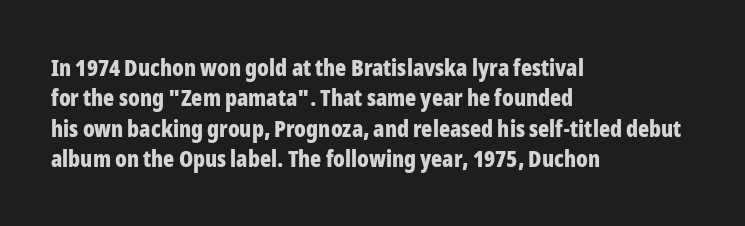
Q: Is the text bold? A: Yes.
Q: Is the text italic (slanted)? A: No, it is upright.
Q: Is the text underlined? A: No.
Q: How is the paragraph aligned? A: Left-aligned.
Q: Is the spacing between letters normal or unusually wide? A: Normal.
Q: Is the spacing between lines tight, normal or loose? A: Normal.
